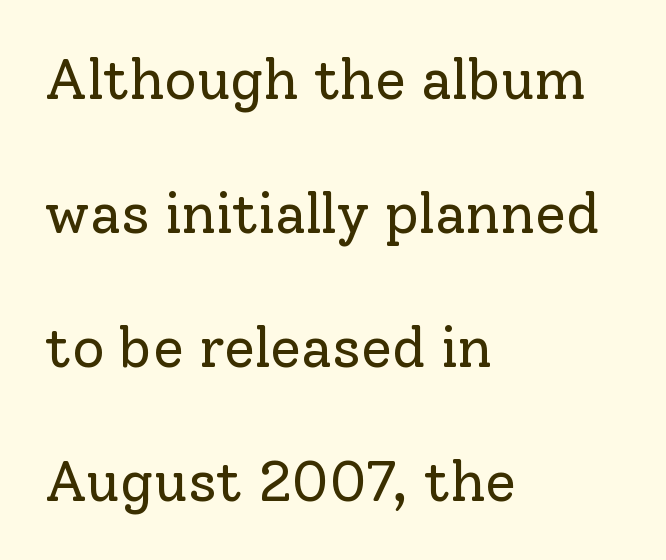
The image shows 56 px regular-weight serif type, upright; set left-aligned, loose line spacing (2.39x), normal letter spacing, not underlined; low stroke contrast and a medium x-height.
